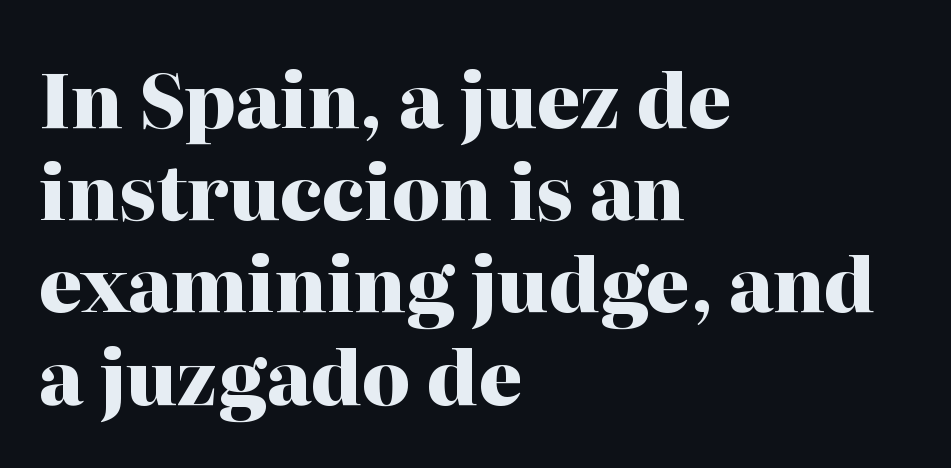
The image shows 75 px heavy serif type, upright; set left-aligned, line spacing 1.23x, normal letter spacing, not underlined; high stroke contrast and a medium x-height.
